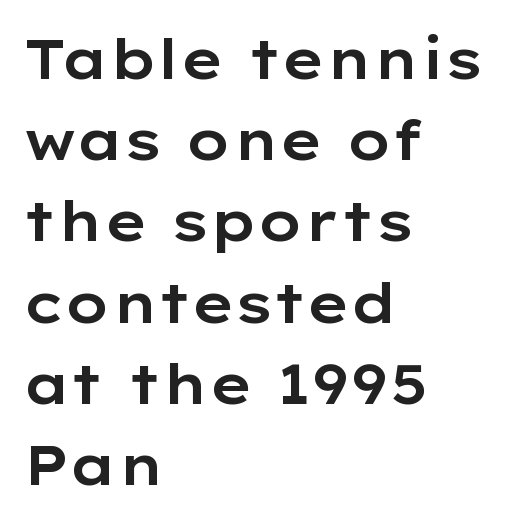
{"serif": "no", "italic": "no", "width": "wide", "stroke_contrast": "low", "x_height": "medium", "monospaced": "no", "underline": "no", "align": "left", "line_spacing": "normal", "line_spacing_ratio": 1.45, "letter_spacing": "normal", "letter_spacing_em": 0.0, "glyph_px": 56}
